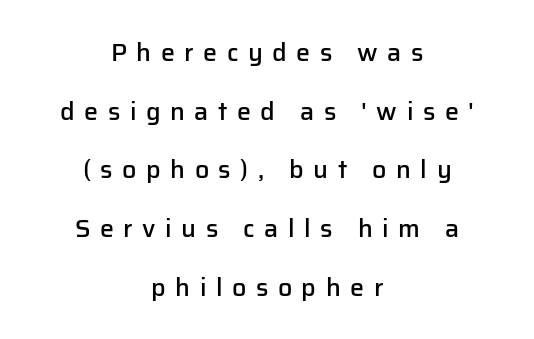
Q: Is the text bold? A: Semi-bold.
Q: Is the text italic (slanted)? A: No, it is upright.
Q: Is the text underlined? A: No.
Q: How is the paragraph aligned? A: Centered.
Q: Is the spacing between letters normal or unusually wide? A: Unusually wide.
Q: Is the spacing between lines tight, normal or loose? A: Loose.
